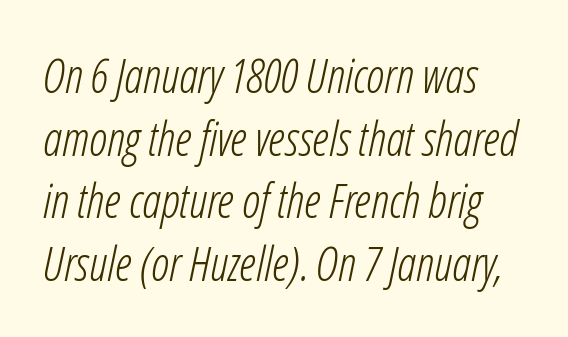
{"italic": "yes", "lean": "right", "slant_degrees": 12, "bold": "no", "weight": "light", "width": "condensed", "stroke_contrast": "low", "x_height": "medium", "monospaced": "no", "underline": "no", "align": "left", "line_spacing": "normal", "line_spacing_ratio": 1.33, "letter_spacing": "normal", "letter_spacing_em": 0.0, "glyph_px": 47}
